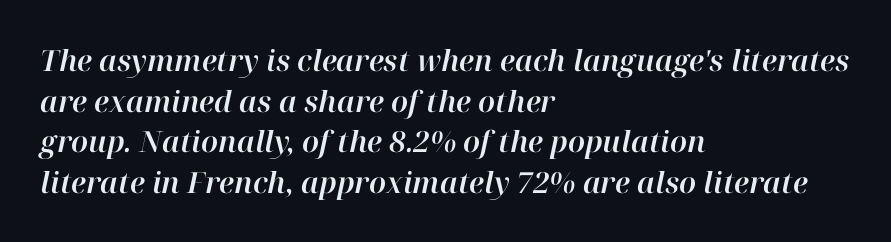
{"italic": "yes", "lean": "right", "slant_degrees": 12, "width": "normal", "stroke_contrast": "high", "x_height": "medium", "monospaced": "no", "underline": "no", "align": "left", "line_spacing": "normal", "line_spacing_ratio": 1.4, "letter_spacing": "normal", "letter_spacing_em": 0.0, "glyph_px": 29}
